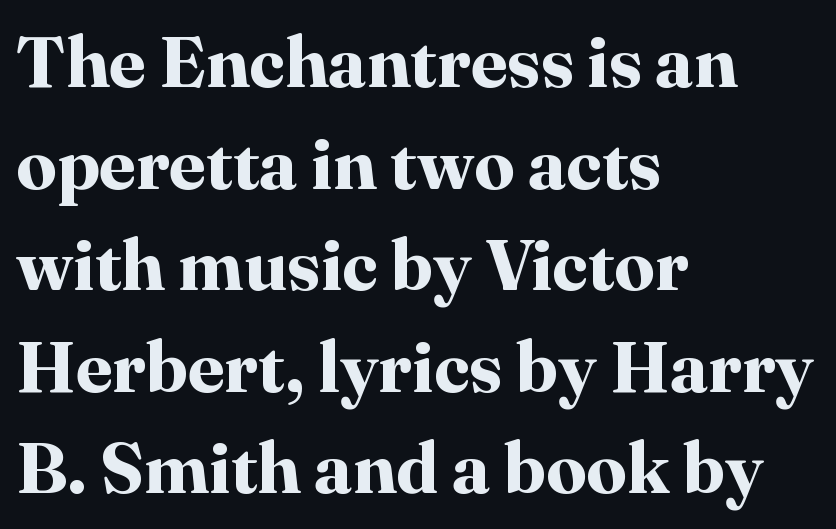
Q: Is the text bold? A: Yes.
Q: Is the text italic (slanted)? A: No, it is upright.
Q: Is the typeface a serif or a sans-serif typeface? A: Serif.
Q: Is the text underlined? A: No.
Q: How is the paragraph aligned? A: Left-aligned.
Q: Is the spacing between letters normal or unusually wide? A: Normal.
Q: Is the spacing between lines tight, normal or loose? A: Normal.
Q: Width (condensed, normal, or wide)? A: Normal.
Q: Stroke contrast? A: High.
Q: x-height? A: Medium.
Q: Monospaced? A: No.
